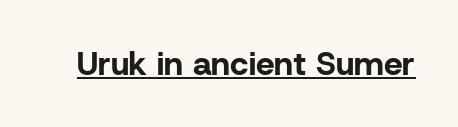
{"serif": "no", "italic": "no", "bold": "yes", "weight": "bold", "width": "normal", "stroke_contrast": "low", "x_height": "medium", "monospaced": "no", "underline": "yes", "letter_spacing": "normal", "letter_spacing_em": 0.0, "glyph_px": 33}
